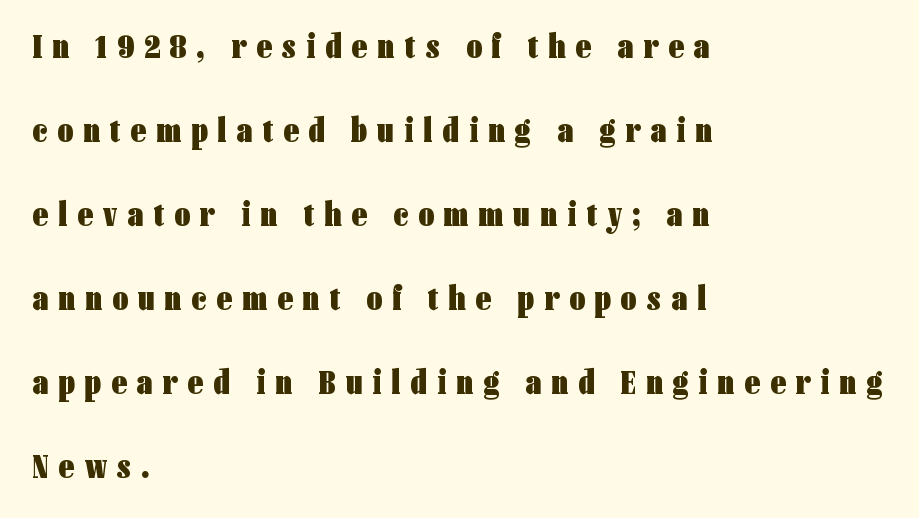
Each row of text sits above clean, open space. Is there much room between lines? Yes — plenty of vertical air separates them. The passage is arranged the way most books set body copy — flush left. Each glyph is drawn with heavy, bold strokes. The passage shown is typed in a proportional face where columns would drift. Compared with typical body copy, the letter spacing here is much looser.
